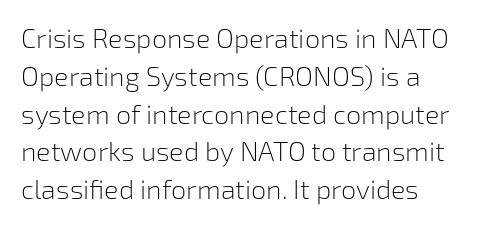
{"italic": "no", "bold": "no", "underline": "no", "align": "left", "line_spacing": "normal", "line_spacing_ratio": 1.4, "letter_spacing": "normal", "letter_spacing_em": 0.0, "glyph_px": 27}
